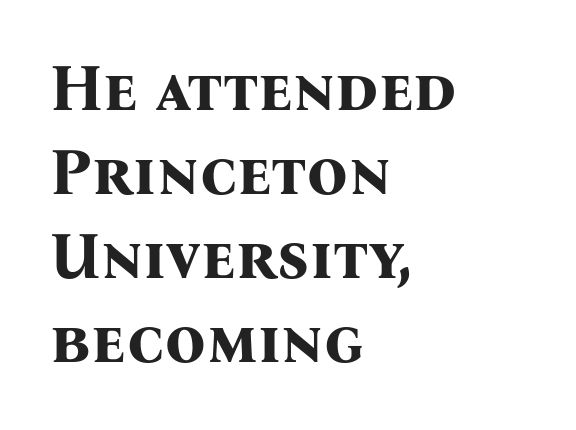
Letterform terminals end in serifs throughout the passage. Vertically, the passage feels balanced, rows spaced as you'd expect. A student would call this left alignment; a typographer would say flush left, rag right. Thick stems and heavy bowls — unmistakably bold. The lettering holds an erect, upright posture throughout. This sample has the flowing, uneven cadence of proportional lettering.
